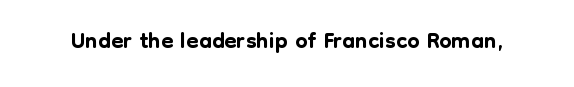
{"serif": "no", "italic": "no", "width": "normal", "stroke_contrast": "low", "x_height": "medium", "monospaced": "no", "underline": "no", "letter_spacing": "normal", "letter_spacing_em": 0.0, "glyph_px": 35}
